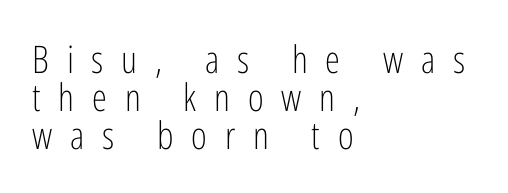
A typesetter would call this heavily tracked-out type. Are there feet on the stems? There aren't — it's a sans. Is the type heavy? It reads as light-to-regular instead. Do the letters lean? They stand straight. Layout note: lines flush left.
